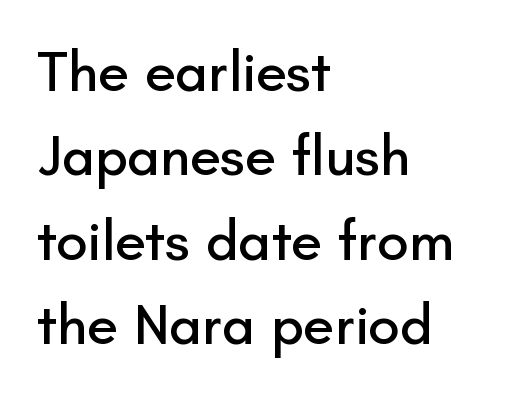
Looks like regular typesetting: each glyph gets only the width it needs. A typesetter would call this leading conventional body-copy spacing. This sample uses plain, unmodified letter spacing. To sum up the face: it is a sans, with no serifs. Nope, not italic — everything's standing straight.
